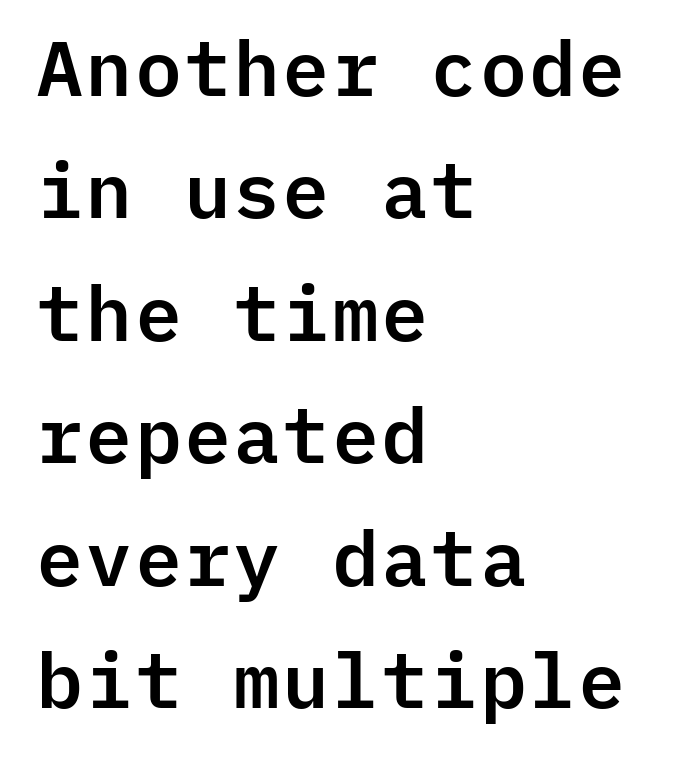
Serif or sans? Sans — the stroke terminals are bare. The passage shown has conventional tracking throughout. The lines in this sample share a left origin and differ only in where they stop. These lines sit exactly where default settings would place them. The letters stand straight up with perfectly vertical stems. Is this a fixed-width face? Yes — each glyph sits in an identical cell.
